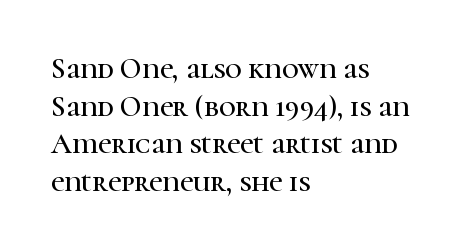
The image shows 29 px serif type, upright; set left-aligned, normal line spacing (1.3x), normal letter spacing, not underlined; high stroke contrast and a medium x-height.
